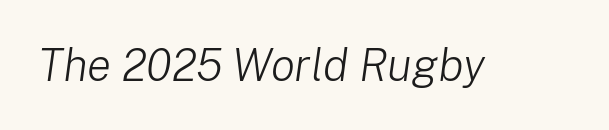
Inter-character spacing is left at the font's built-in metrics. If you drew a line through each stem, it would be angled. Counters stay open thanks to moderate or lighter strokes. Character widths vary here, with narrow letters taking less room than wide ones. The strip under each line holds only bare page.
